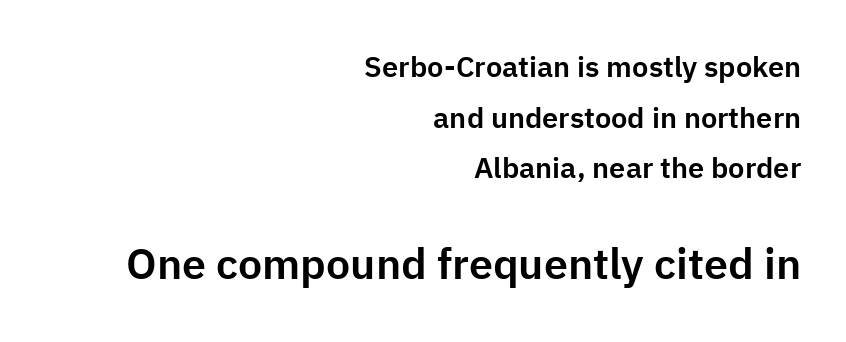
{"serif": "no", "italic": "no", "width": "normal", "stroke_contrast": "low", "x_height": "medium", "monospaced": "no", "underline": "no", "align": "right", "line_spacing_ratio": 1.75, "letter_spacing": "normal", "letter_spacing_em": 0.0, "larger_block": "second", "size_ratio": 1.48, "glyph_px": 43}
